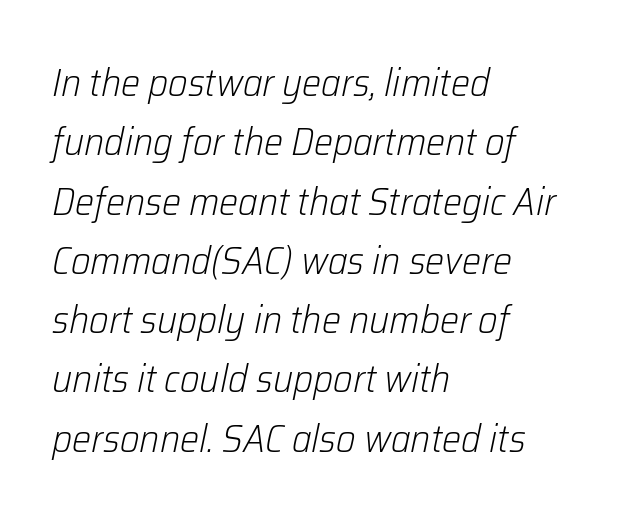
{"italic": "yes", "lean": "right", "slant_degrees": 12, "bold": "no", "weight": "light", "width": "normal", "stroke_contrast": "low", "x_height": "medium", "monospaced": "no", "underline": "no", "align": "left", "line_spacing": "normal", "line_spacing_ratio": 1.56, "letter_spacing": "normal", "letter_spacing_em": 0.0, "glyph_px": 38}
